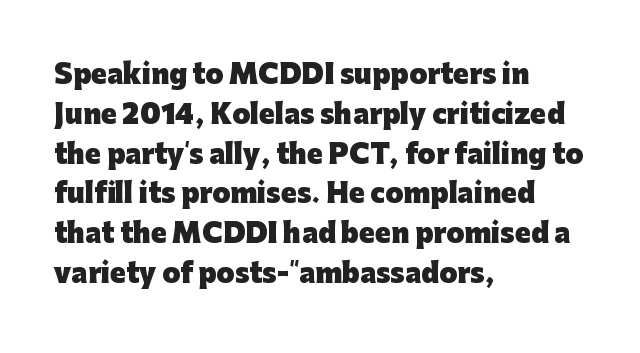
The image shows 26 px bold type, upright; set left-aligned, normal line spacing (1.53x), normal letter spacing, not underlined.
